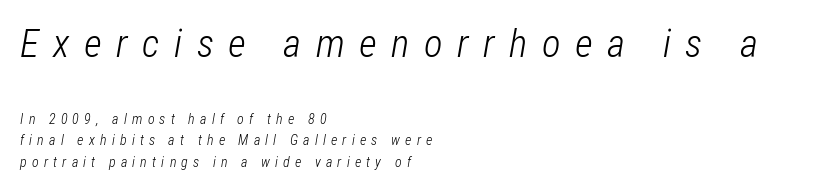
Q: Is the text bold? A: No.
Q: Is the text italic (slanted)? A: Yes, it leans right by about 12 degrees.
Q: Is the text underlined? A: No.
Q: How is the paragraph aligned? A: Left-aligned.
Q: Is the spacing between letters normal or unusually wide? A: Unusually wide.
Q: Is the spacing between lines tight, normal or loose? A: Normal.
Q: Which block of text is set in a larger size, the first (top) or the second (bottom)? A: The first (top) one.
Q: Width (condensed, normal, or wide)? A: Condensed.
Q: Stroke contrast? A: Low.
Q: x-height? A: Medium.
Q: Monospaced? A: No.
